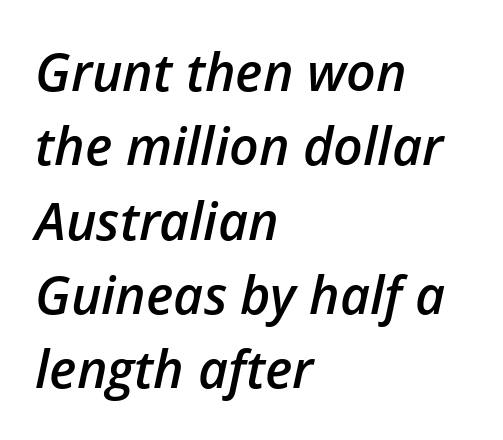
Italic? Definitely — the glyphs are oblique. This is the in-between weight designers call semibold or demi. Line spacing here is normal. The glyphs are unaccompanied by any horizontal stroke below them. Where is the straight margin? On the left. This sample has the flowing, uneven cadence of proportional lettering.
